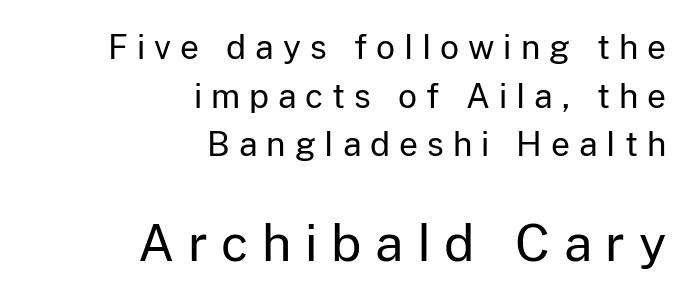
Q: Is the text bold? A: No.
Q: Is the text italic (slanted)? A: No, it is upright.
Q: Is the typeface a serif or a sans-serif typeface? A: Sans-serif.
Q: Is the text underlined? A: No.
Q: How is the paragraph aligned? A: Right-aligned.
Q: Is the spacing between letters normal or unusually wide? A: Unusually wide.
Q: Is the spacing between lines tight, normal or loose? A: Normal.
Q: Which block of text is set in a larger size, the first (top) or the second (bottom)? A: The second (bottom) one.
Q: Width (condensed, normal, or wide)? A: Normal.
Q: Stroke contrast? A: Low.
Q: x-height? A: Medium.
Q: Monospaced? A: No.
